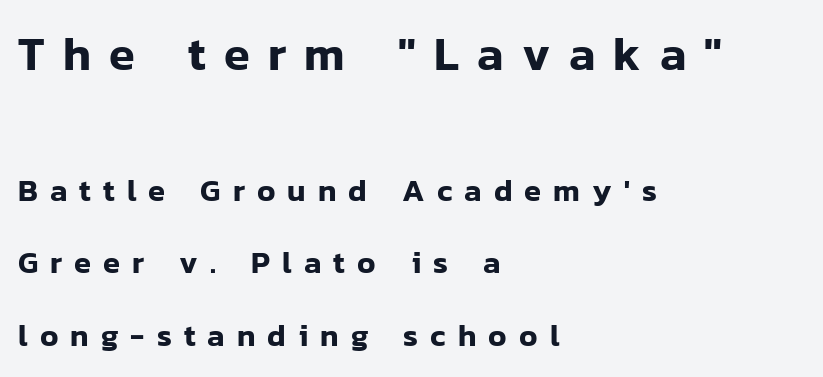
The image shows 47 px sans-serif type, upright; set left-aligned, loose line spacing (2.34x), unusually wide letter spacing (+0.39 em), not underlined; the first (top) block is 1.52x larger; low stroke contrast and a medium x-height.
